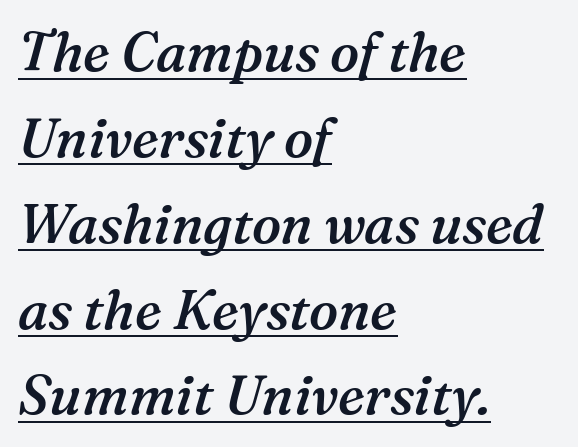
Think of a printed novel: that variable character pitch is what you see here. Each glyph is drawn with semibold strokes, heavier than normal yet not fully bold. Characters are canted at an angle relative to the baseline's perpendicular. A normal amount of white space separates one row of letters from the next. What stands out about the letter spacing? Nothing — it is the standard amount. Compared with undecorated copy, this sample adds a rule below the words.
